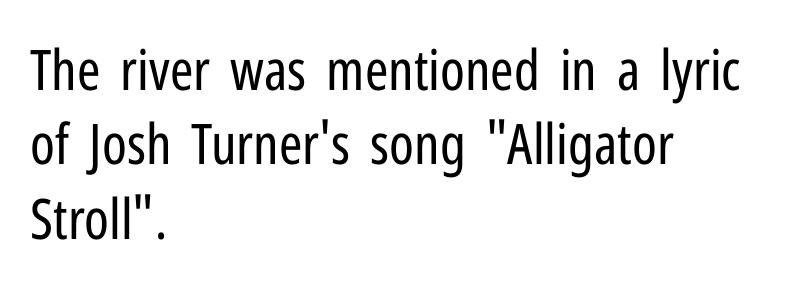
The specimen omits any rule beneath the text block's lines. Ink coverage per letter is moderate at most. The leading is moderate, giving the passage an even texture. Is there any slant? The stems are plumb. Do the characters align in a grid? No, the font is proportional. Visually the block forms a straight wall on the left and a jagged coastline on the right.
